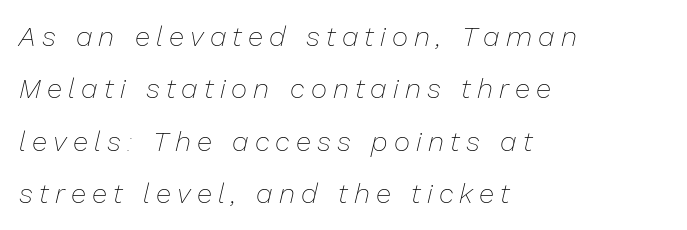
This sample uses expanded letter spacing, leaving extra air between glyphs. Is this a heavy cut? Hardly; it is regular or lighter. You could not count columns in this text — the font is proportionally spaced. Unmarked baselines from the first word to the last. You can tell it's italic because the verticals aren't actually vertical. This rendering uses left alignment, leaving the right contour irregular.
